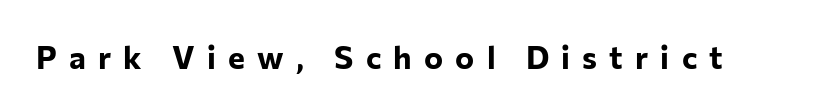
Q: Is the text bold? A: Yes.
Q: Is the text italic (slanted)? A: No, it is upright.
Q: Is the typeface a serif or a sans-serif typeface? A: Sans-serif.
Q: Is the text underlined? A: No.
Q: Is the spacing between letters normal or unusually wide? A: Unusually wide.
Q: Width (condensed, normal, or wide)? A: Normal.
Q: Stroke contrast? A: Low.
Q: x-height? A: Medium.
Q: Monospaced? A: No.
